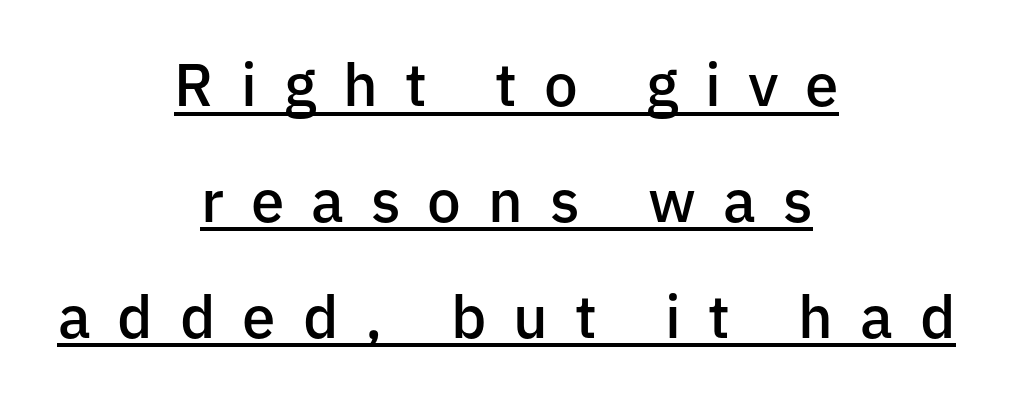
Q: Is the text bold? A: Semi-bold.
Q: Is the text italic (slanted)? A: No, it is upright.
Q: Is the typeface a serif or a sans-serif typeface? A: Sans-serif.
Q: Is the text underlined? A: Yes.
Q: How is the paragraph aligned? A: Centered.
Q: Is the spacing between letters normal or unusually wide? A: Unusually wide.
Q: Is the spacing between lines tight, normal or loose? A: Loose.
Q: Width (condensed, normal, or wide)? A: Normal.
Q: Stroke contrast? A: Low.
Q: x-height? A: Medium.
Q: Monospaced? A: No.
